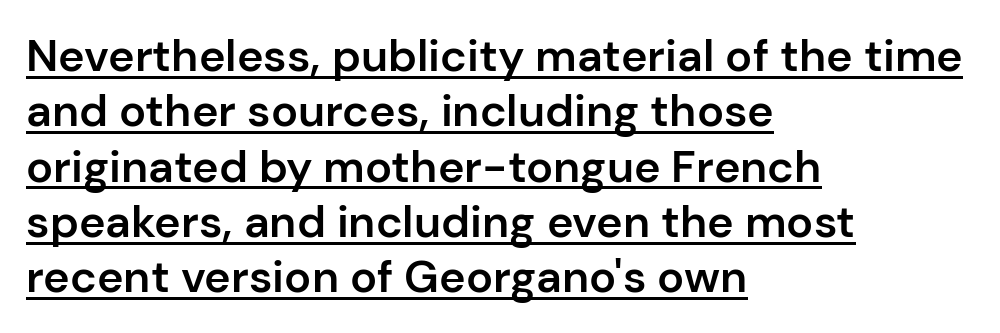
The image shows 45 px semibold sans-serif type, upright; set left-aligned, line spacing 1.23x, normal letter spacing, underlined; low stroke contrast and a medium x-height.
